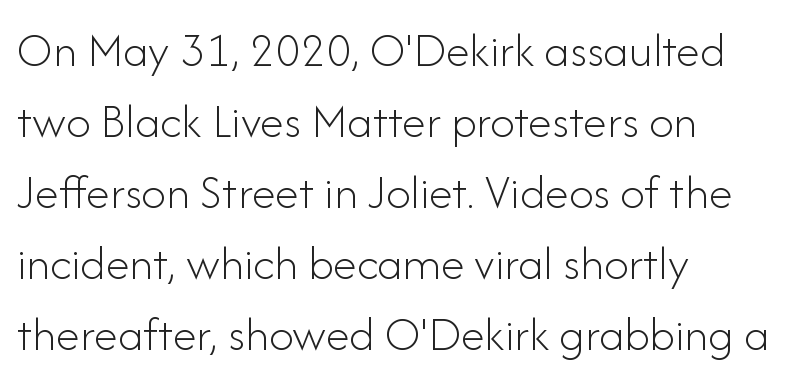
Q: Is the text bold? A: No.
Q: Is the text italic (slanted)? A: No, it is upright.
Q: Is the typeface a serif or a sans-serif typeface? A: Sans-serif.
Q: Is the text underlined? A: No.
Q: How is the paragraph aligned? A: Left-aligned.
Q: Is the spacing between letters normal or unusually wide? A: Normal.
Q: Is the spacing between lines tight, normal or loose? A: Normal.
Q: Width (condensed, normal, or wide)? A: Normal.
Q: Stroke contrast? A: Low.
Q: x-height? A: Small.
Q: Monospaced? A: No.
